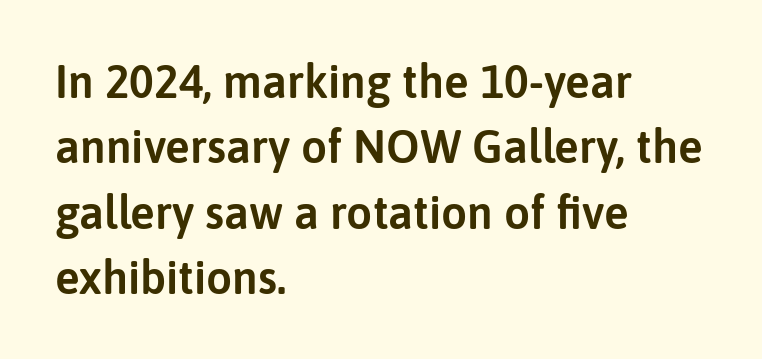
The image shows 46 px sans-serif type, upright; set left-aligned, normal line spacing (1.42x), normal letter spacing, not underlined; low stroke contrast and a medium x-height.
